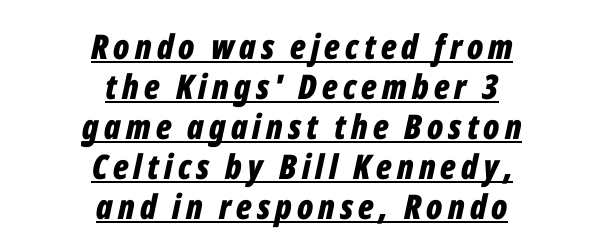
{"italic": "yes", "lean": "right", "slant_degrees": 12, "bold": "yes", "weight": "bold", "width": "condensed", "stroke_contrast": "low", "x_height": "medium", "monospaced": "no", "underline": "yes", "align": "center", "line_spacing_ratio": 1.18, "glyph_px": 34}
